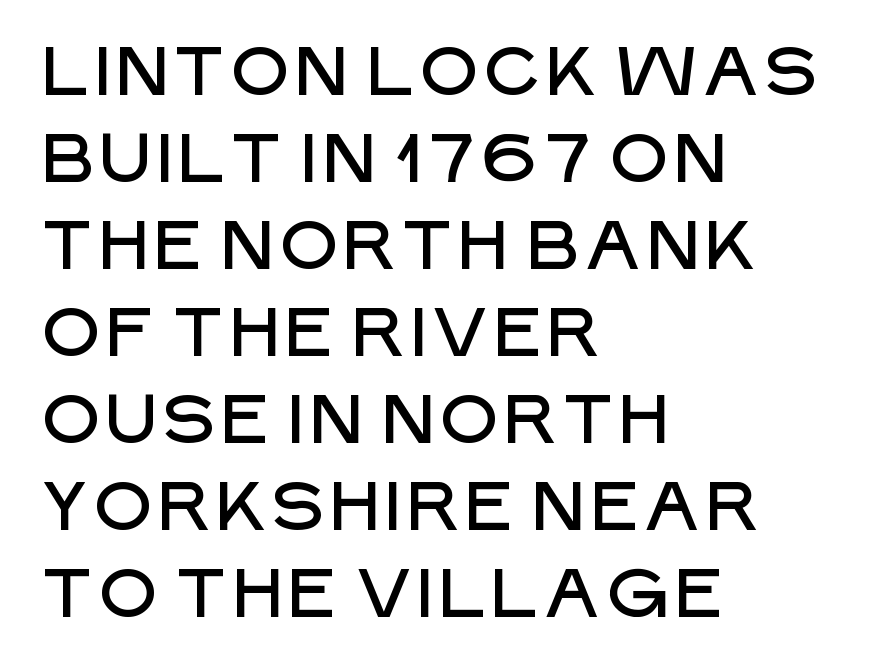
Leading matches the norm, producing a regular column. Every row of glyphs begins at an identical x-position on the left. Just letters on the line, the space beneath them empty. You could call the tracking neutral — neither tight nor loose. The text was rendered using a sans face with plain stroke endings.
